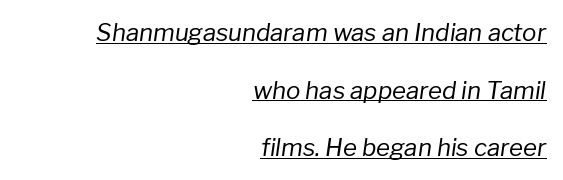
Q: Is the text bold? A: No.
Q: Is the text italic (slanted)? A: Yes, it leans right by about 8 degrees.
Q: Is the text underlined? A: Yes.
Q: How is the paragraph aligned? A: Right-aligned.
Q: Is the spacing between letters normal or unusually wide? A: Normal.
Q: Is the spacing between lines tight, normal or loose? A: Loose.
